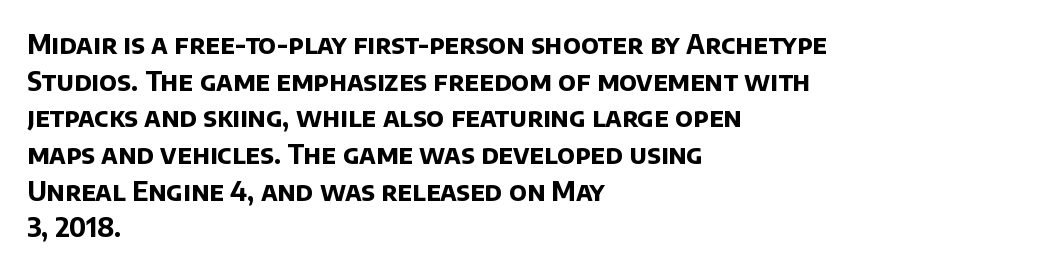
The image shows 26 px bold type; set left-aligned, normal line spacing (1.41x), normal letter spacing, not underlined.
